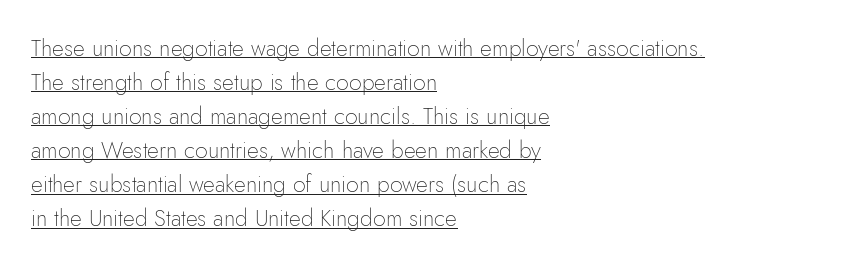
The leading is moderate, giving the passage an even texture. The strokes carry an ordinary text weight at most. Here the glyphs are tracked normally, forming tight word shapes. The sample's only ornament is a line tracing under the words.
